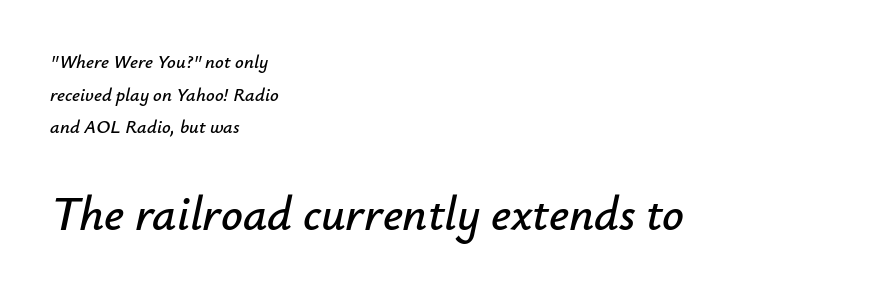
Q: Is the text italic (slanted)? A: Yes, it leans right by about 12 degrees.
Q: Is the text underlined? A: No.
Q: How is the paragraph aligned? A: Left-aligned.
Q: Is the spacing between letters normal or unusually wide? A: Normal.
Q: Which block of text is set in a larger size, the first (top) or the second (bottom)? A: The second (bottom) one.
Q: Width (condensed, normal, or wide)? A: Normal.
Q: Stroke contrast? A: Low.
Q: x-height? A: Small.
Q: Monospaced? A: No.
